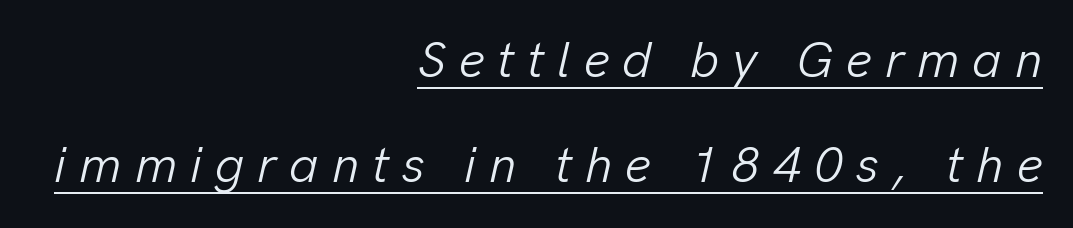
Do the characters align in a grid? No, the font is proportional. Looking at the ascenders, they clearly lean. Notice the wide empty band between every row — that's loose leading. Glyph-to-glyph distance is far greater than everyday printed text. Compared with a flush-left layout, this one pins lines to the opposite, right side.
